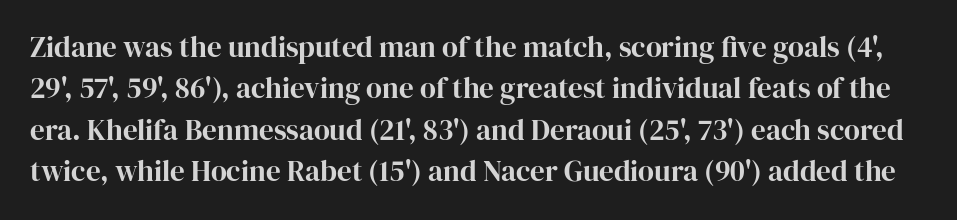
The image shows 29 px serif type, upright; set normal line spacing (1.43x), normal letter spacing, not underlined; high stroke contrast and a medium x-height.
